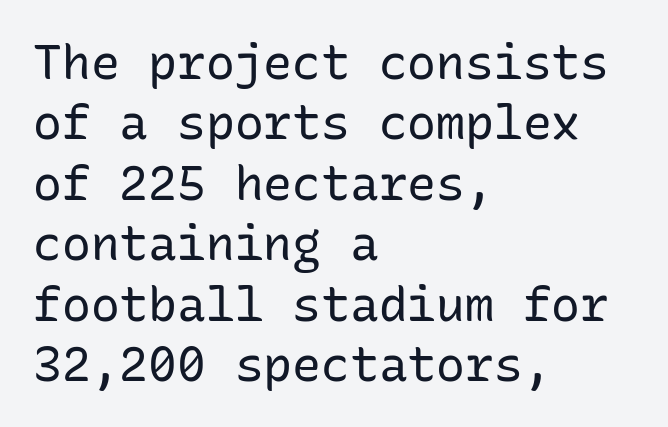
The type is set solid horizontally, with unmodified tracking. Regular leading. Every character here occupies the same horizontal width, giving the sample a typewriter-like rhythm. Tall strokes in this sample are plumb rather than angled.
